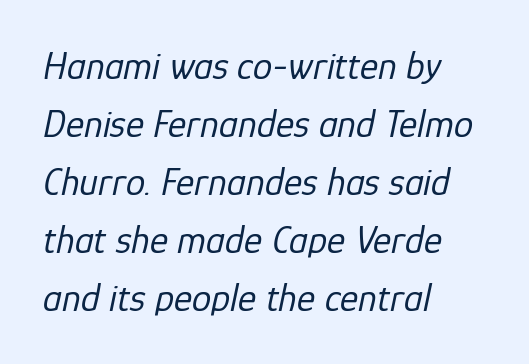
{"italic": "yes", "lean": "right", "slant_degrees": 12, "bold": "no", "weight": "regular", "width": "normal", "stroke_contrast": "low", "x_height": "medium", "monospaced": "no", "underline": "no", "align": "left", "line_spacing": "normal", "line_spacing_ratio": 1.49, "letter_spacing": "normal", "letter_spacing_em": 0.0, "glyph_px": 39}
